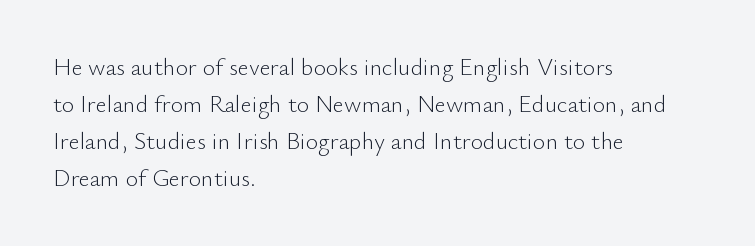
Q: Is the text bold? A: No.
Q: Is the text italic (slanted)? A: No, it is upright.
Q: Is the text underlined? A: No.
Q: How is the paragraph aligned? A: Left-aligned.
Q: Is the spacing between letters normal or unusually wide? A: Normal.
Q: Is the spacing between lines tight, normal or loose? A: Normal.
